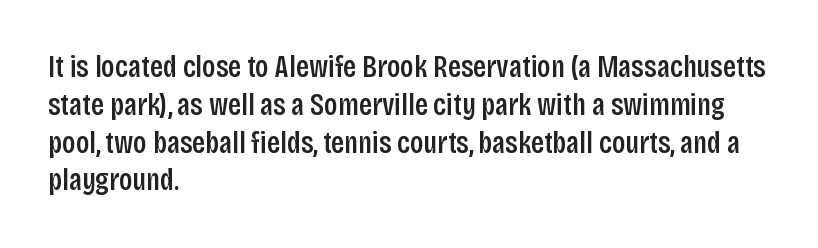
Q: Is the text bold? A: Semi-bold.
Q: Is the text italic (slanted)? A: No, it is upright.
Q: Is the typeface a serif or a sans-serif typeface? A: Sans-serif.
Q: Is the text underlined? A: No.
Q: How is the paragraph aligned? A: Left-aligned.
Q: Is the spacing between letters normal or unusually wide? A: Normal.
Q: Width (condensed, normal, or wide)? A: Condensed.
Q: Stroke contrast? A: Low.
Q: x-height? A: Large.
Q: Monospaced? A: No.
